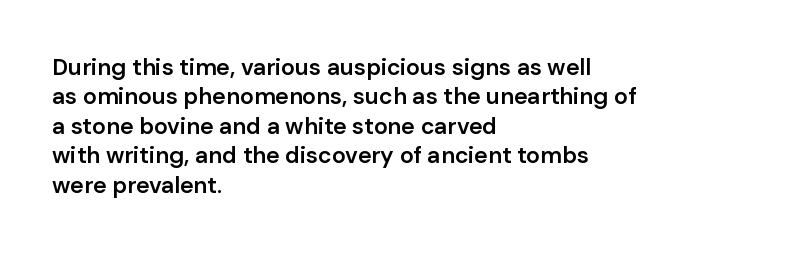
{"italic": "no", "bold": "semi", "underline": "no", "align": "left", "line_spacing": "normal", "line_spacing_ratio": 1.28, "letter_spacing": "normal", "letter_spacing_em": 0.0, "glyph_px": 23}
